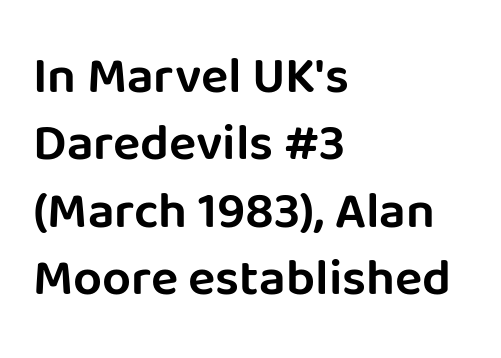
Q: Is the text italic (slanted)? A: No, it is upright.
Q: Is the typeface a serif or a sans-serif typeface? A: Sans-serif.
Q: Is the text underlined? A: No.
Q: How is the paragraph aligned? A: Left-aligned.
Q: Is the spacing between letters normal or unusually wide? A: Normal.
Q: Is the spacing between lines tight, normal or loose? A: Normal.
Q: Width (condensed, normal, or wide)? A: Normal.
Q: Stroke contrast? A: Low.
Q: x-height? A: Large.
Q: Monospaced? A: No.
